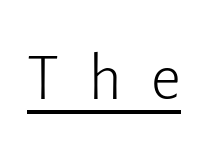
The image shows 66 px light sans-serif type, upright; set unusually wide letter spacing (+0.44 em), underlined; low stroke contrast and a medium x-height.
